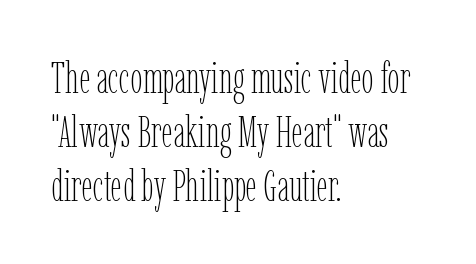
The image shows 44 px thin, condensed type, upright; set left-aligned, line spacing 1.23x, normal letter spacing, not underlined; low stroke contrast and a medium x-height.
